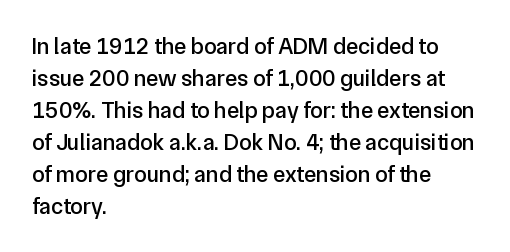
These lines are set flush left with a ragged right edge. Nope, not italic — everything's standing straight. Observe the ordinary spacing: letters are neighbours, not strangers. Vertically, the passage feels balanced, rows spaced as you'd expect. Has an underline been added? It has not.
